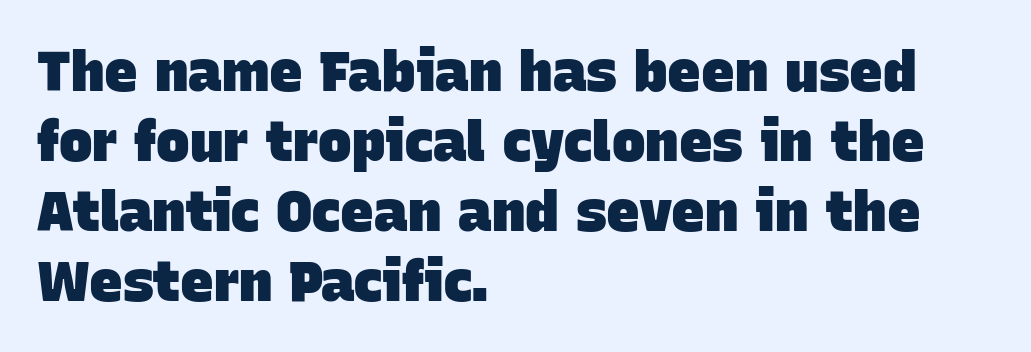
{"serif": "no", "bold": "yes", "weight": "heavy", "width": "normal", "stroke_contrast": "low", "x_height": "large", "monospaced": "no", "underline": "no", "align": "left", "line_spacing": "normal", "line_spacing_ratio": 1.25, "letter_spacing": "normal", "letter_spacing_em": 0.0, "glyph_px": 56}
